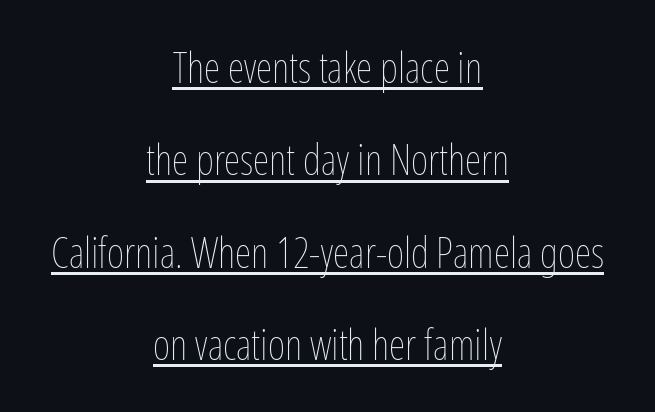
Q: Is the text bold? A: No.
Q: Is the text italic (slanted)? A: No, it is upright.
Q: Is the text underlined? A: Yes.
Q: How is the paragraph aligned? A: Centered.
Q: Is the spacing between letters normal or unusually wide? A: Normal.
Q: Is the spacing between lines tight, normal or loose? A: Loose.
Q: Width (condensed, normal, or wide)? A: Condensed.
Q: Stroke contrast? A: Low.
Q: x-height? A: Medium.
Q: Monospaced? A: No.
